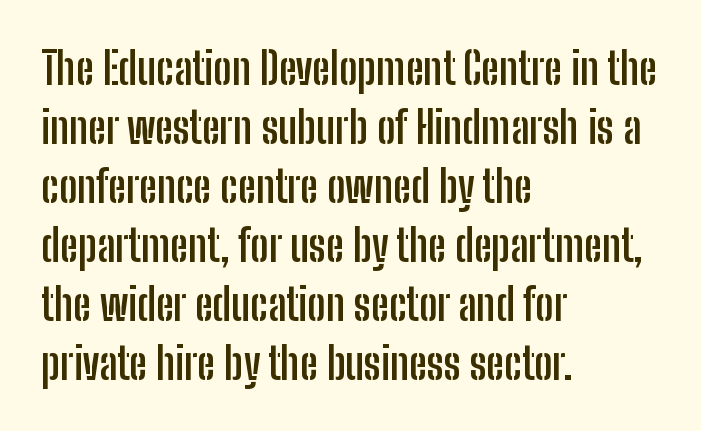
The image shows 44 px semibold, condensed sans-serif type, upright; set left-aligned, normal line spacing (1.34x), normal letter spacing, not underlined; low stroke contrast and a medium x-height.
